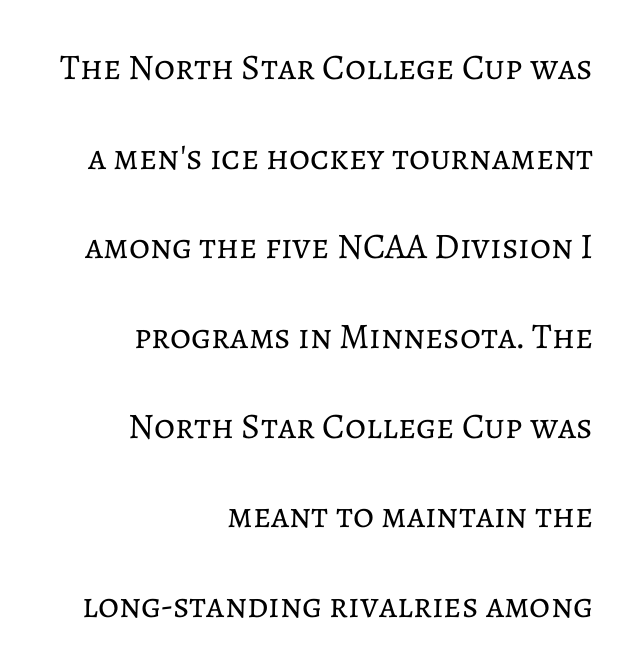
Nope, not italic — everything's standing straight. Quick note: interline space is abundant. Caption: standard tracking, unaltered. Is the block centered? No — it sits flush against the right margin. Each letter keeps its own natural width here, so spacing adapts to shape. The specimen omits any rule beneath the text block's lines.
